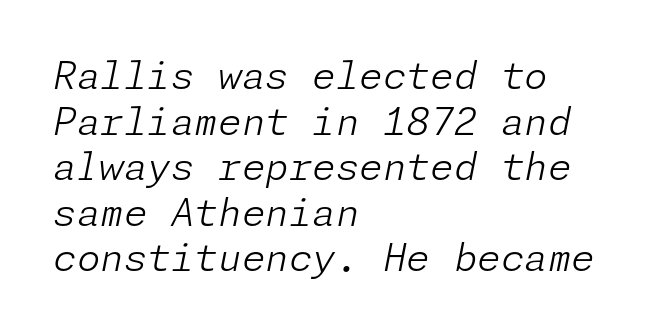
Does the lettering tilt? It does — this is italic. Leftover space on each line is placed entirely after the last word. You could call the tracking neutral — neither tight nor loose. The strokes are not fattened; the text isn't bold.
